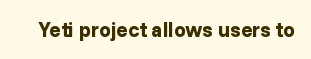
The letterforms sit shoulder to shoulder at normal distance. These lines were composed using upright roman letters. Check the space under the baseline: it is left empty. The sample has been set heavy, in full bold.
